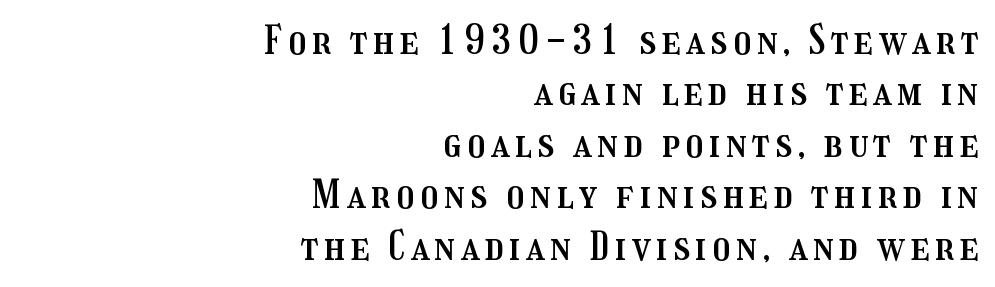
Whoever set this chose a conventional vertical rhythm. The passage shown is typed in a proportional face where columns would drift. The string is rendered with underlining switched off. Does the lettering tilt? It doesn't — this is upright. Each line ends at the same right margin while the left side varies.
